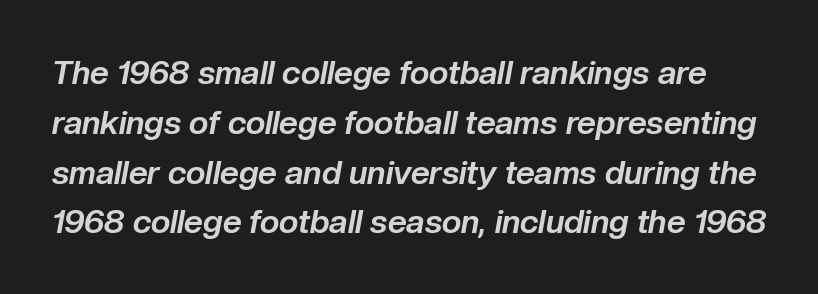
The image shows 33 px bold type, italic (leaning right); set normal line spacing (1.51x), normal letter spacing, not underlined; low stroke contrast and a medium x-height.
